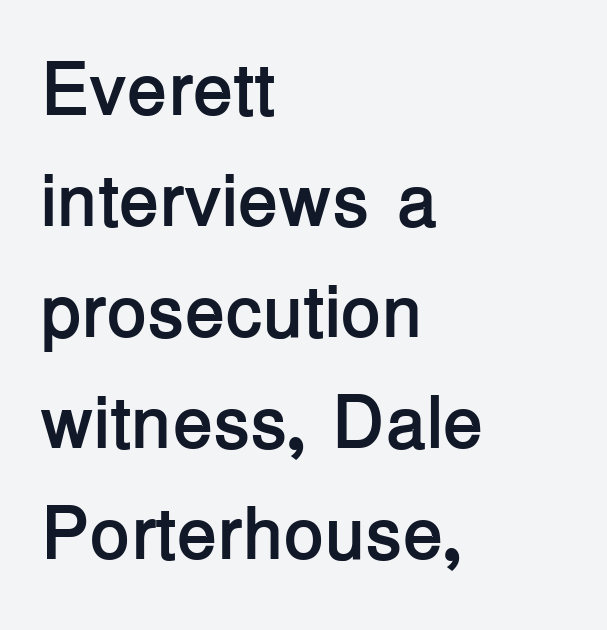
In terms of letterform style, serifs are entirely absent. A typesetter would mark this as roman, not italic. The paragraph has a hard left edge and a soft right edge. The rendering uses a bold face; every stroke is thick and dark. Evenly set lines give the paragraph a standard silhouette. Each letter keeps its own natural width here, so spacing adapts to shape.
